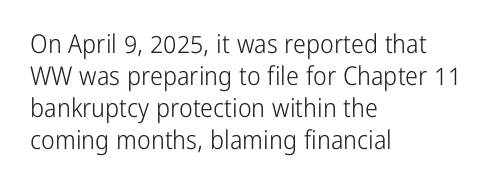
The passage shown is not underscored anywhere. Words appear dense and cohesive because spacing is normal. Alignment: flush left. Unlike italic type, these characters show no tilt at all.
